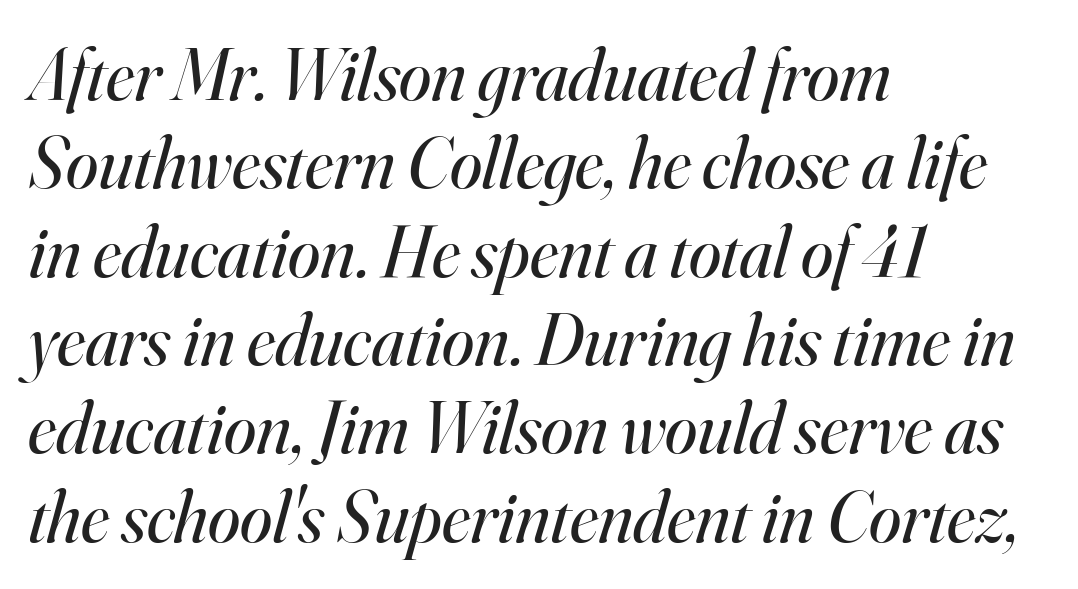
The image shows 73 px regular-weight serif type, italic (leaning right); set left-aligned, line spacing 1.21x, normal letter spacing, not underlined; high stroke contrast and a small x-height.
